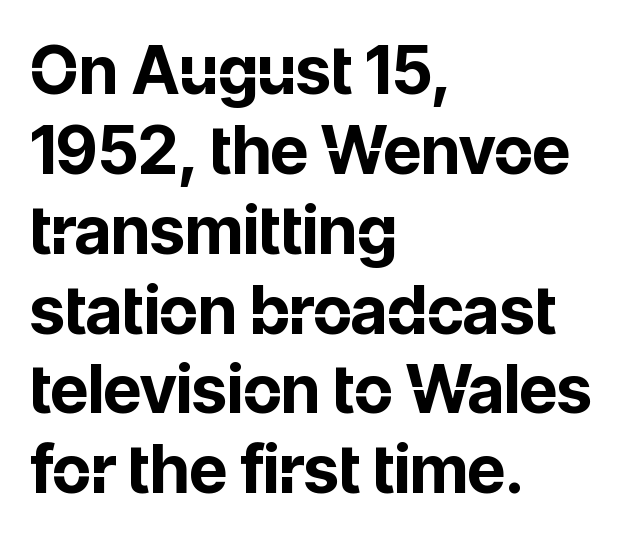
{"serif": "no", "italic": "no", "bold": "yes", "weight": "bold", "width": "normal", "stroke_contrast": "low", "x_height": "medium", "monospaced": "no", "underline": "no", "align": "left", "line_spacing_ratio": 1.21, "letter_spacing": "normal", "letter_spacing_em": 0.0, "glyph_px": 66}
